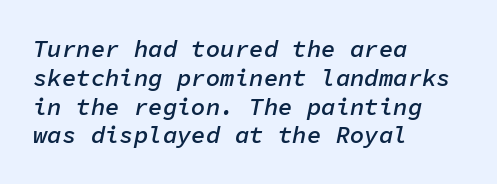
{"italic": "yes", "lean": "right", "slant_degrees": 11, "bold": "semi", "underline": "no", "align": "left", "line_spacing_ratio": 1.2, "letter_spacing": "normal", "letter_spacing_em": 0.0, "glyph_px": 24}
